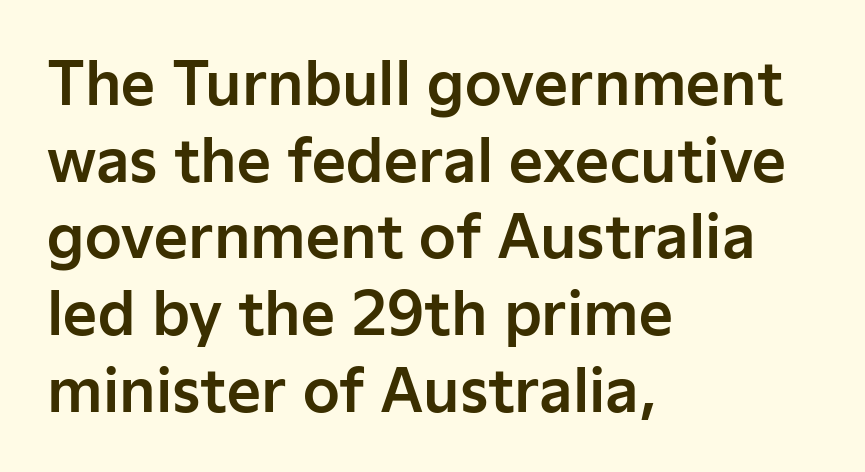
Q: Is the text italic (slanted)? A: No, it is upright.
Q: Is the typeface a serif or a sans-serif typeface? A: Sans-serif.
Q: Is the text underlined? A: No.
Q: How is the paragraph aligned? A: Left-aligned.
Q: Is the spacing between letters normal or unusually wide? A: Normal.
Q: Is the spacing between lines tight, normal or loose? A: Normal.
Q: Width (condensed, normal, or wide)? A: Normal.
Q: Stroke contrast? A: Low.
Q: x-height? A: Medium.
Q: Monospaced? A: No.
